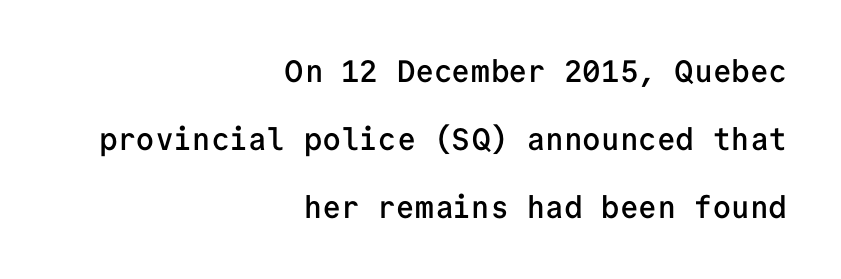
Q: Is the text bold? A: Semi-bold.
Q: Is the text italic (slanted)? A: No, it is upright.
Q: Is the typeface a serif or a sans-serif typeface? A: Sans-serif.
Q: Is the text underlined? A: No.
Q: How is the paragraph aligned? A: Right-aligned.
Q: Is the spacing between letters normal or unusually wide? A: Normal.
Q: Is the spacing between lines tight, normal or loose? A: Loose.
Q: Width (condensed, normal, or wide)? A: Normal.
Q: Stroke contrast? A: Low.
Q: x-height? A: Medium.
Q: Monospaced? A: Yes.
